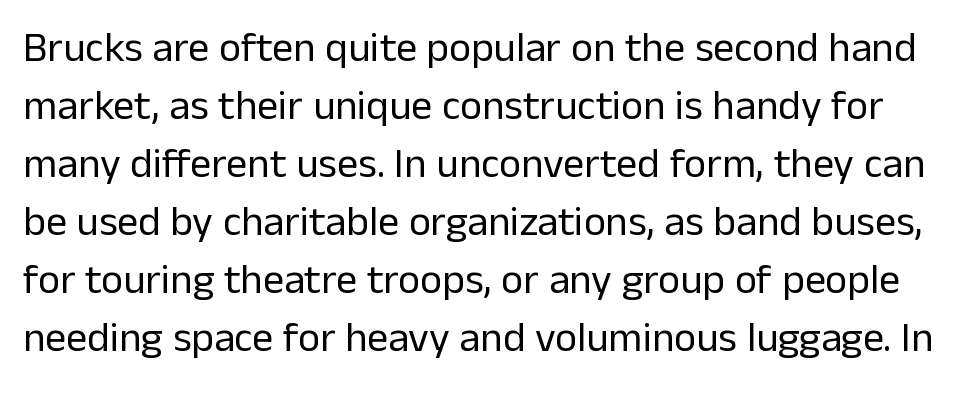
Check where the strokes stop: nothing finishes them off — pure sans. Letter spacing: default. Vertical stems look standard width or narrower in stroke. Any mark beneath the type? The region is blank.
